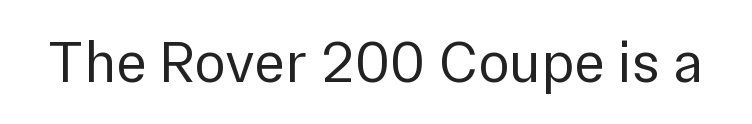
Students, note that the glyphs here touch the page at normal intervals. Italic? Not at all — the glyphs are vertical. Stem width sits at or under what a default text font uses. A typesetter would call this proportional, since set widths differ per character.
